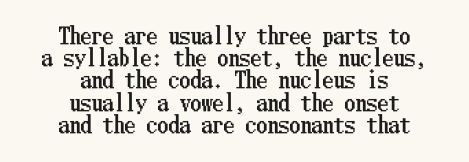
Q: Is the text italic (slanted)? A: No, it is upright.
Q: Is the text underlined? A: No.
Q: How is the paragraph aligned? A: Centered.
Q: Is the spacing between letters normal or unusually wide? A: Normal.
Q: Is the spacing between lines tight, normal or loose? A: Tight.
